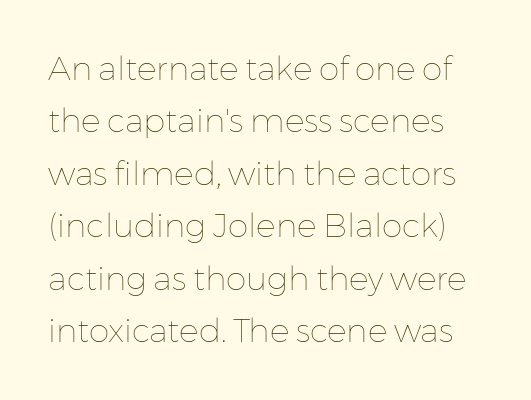
Looks like regular typesetting: each glyph gets only the width it needs. The gap between lines stays unmarked. Stem width sits at or under what a default text font uses. The font's upright variant was chosen for this text. The rows are spaced the way most documents space them.
